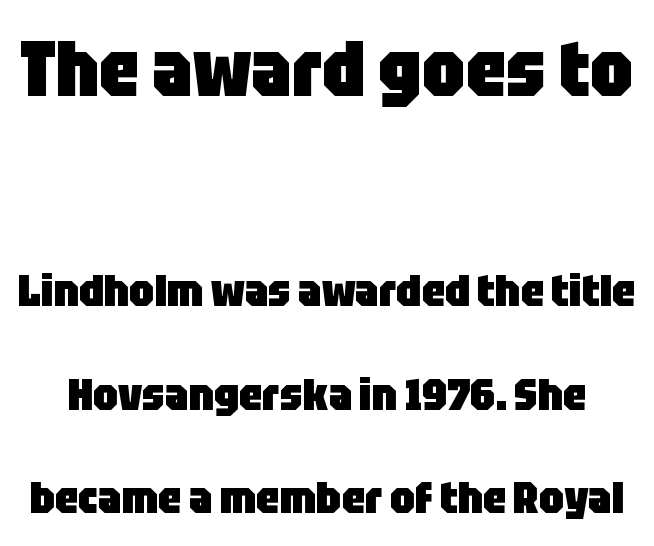
Q: Is the text bold? A: Yes.
Q: Is the text italic (slanted)? A: No, it is upright.
Q: Is the typeface a serif or a sans-serif typeface? A: Sans-serif.
Q: Is the text underlined? A: No.
Q: Is the spacing between letters normal or unusually wide? A: Normal.
Q: Is the spacing between lines tight, normal or loose? A: Loose.
Q: Which block of text is set in a larger size, the first (top) or the second (bottom)? A: The first (top) one.
Q: Width (condensed, normal, or wide)? A: Condensed.
Q: Stroke contrast? A: Low.
Q: x-height? A: Large.
Q: Monospaced? A: No.
